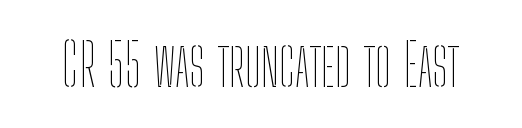
Q: Is the text bold? A: No.
Q: Is the text italic (slanted)? A: No, it is upright.
Q: Is the text underlined? A: No.
Q: Is the spacing between letters normal or unusually wide? A: Normal.
Q: Width (condensed, normal, or wide)? A: Condensed.
Q: Stroke contrast? A: Low.
Q: x-height? A: Medium.
Q: Monospaced? A: No.
